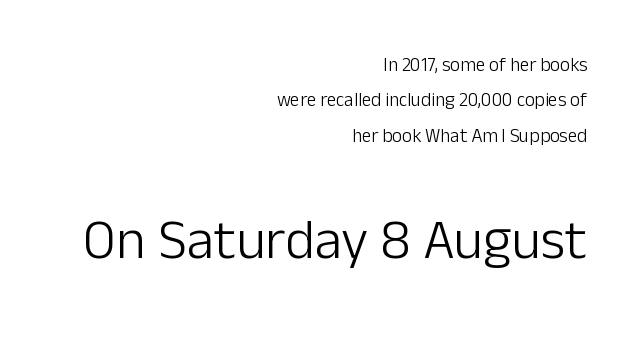
Q: Is the text bold? A: No.
Q: Is the text italic (slanted)? A: No, it is upright.
Q: Is the typeface a serif or a sans-serif typeface? A: Sans-serif.
Q: Is the text underlined? A: No.
Q: How is the paragraph aligned? A: Right-aligned.
Q: Is the spacing between letters normal or unusually wide? A: Normal.
Q: Which block of text is set in a larger size, the first (top) or the second (bottom)? A: The second (bottom) one.
Q: Width (condensed, normal, or wide)? A: Normal.
Q: Stroke contrast? A: Low.
Q: x-height? A: Medium.
Q: Monospaced? A: No.
